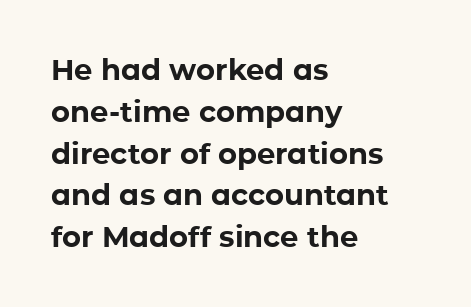
{"serif": "no", "italic": "no", "bold": "yes", "weight": "bold", "width": "normal", "stroke_contrast": "low", "x_height": "medium", "monospaced": "no", "underline": "no", "align": "left", "line_spacing": "normal", "line_spacing_ratio": 1.44, "letter_spacing": "normal", "letter_spacing_em": 0.0, "glyph_px": 29}
